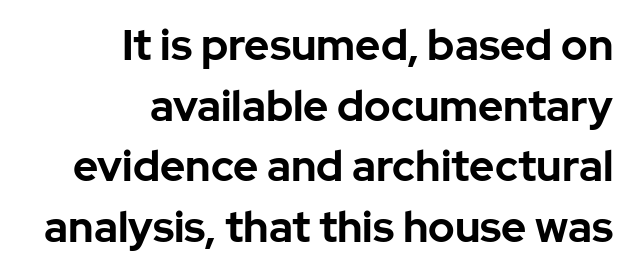
The image shows 43 px bold sans-serif type, upright; set right-aligned, normal line spacing (1.41x), normal letter spacing, not underlined; low stroke contrast and a medium x-height.
